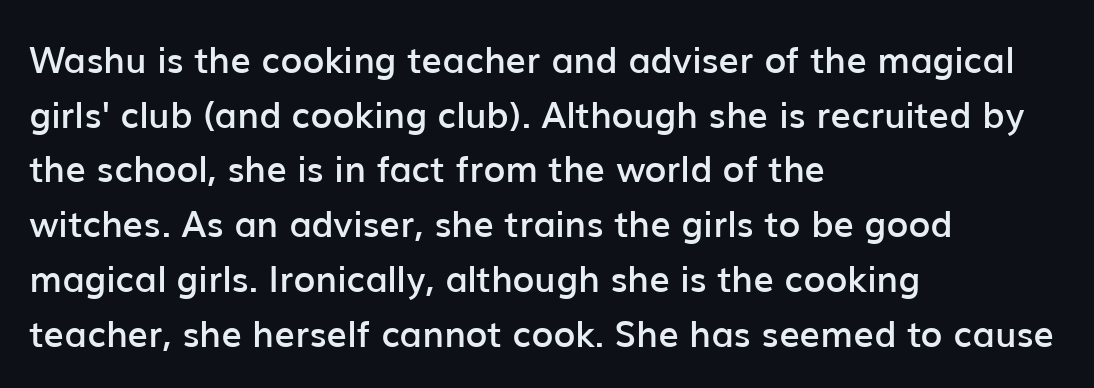
Anything drawn beneath the words? Only blank space. The face used here is proportionally spaced, like ordinary book or web type. On the weight axis this lands at semibold, roughly 600. The lettering stays uniformly vertical, giving the passage a roman look. This sample is left-justified, so line endings fall wherever the words run out.
